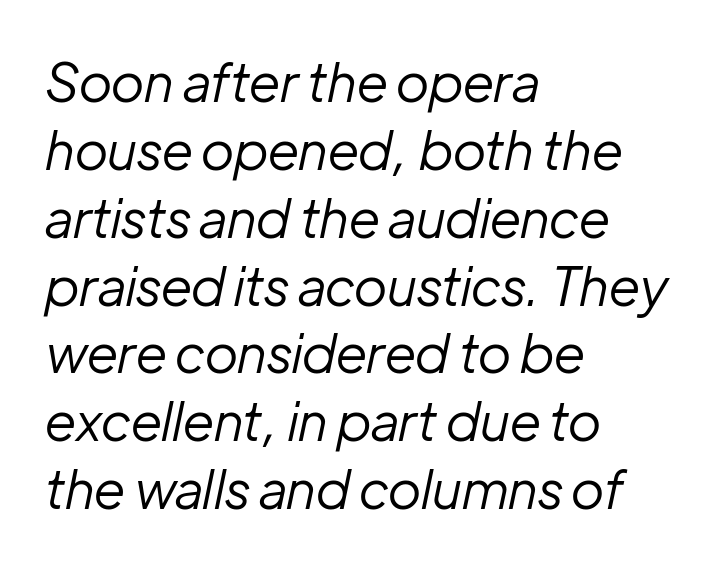
Q: Is the text bold? A: No.
Q: Is the text italic (slanted)? A: Yes, it leans right by about 12 degrees.
Q: Is the text underlined? A: No.
Q: How is the paragraph aligned? A: Left-aligned.
Q: Is the spacing between letters normal or unusually wide? A: Normal.
Q: Is the spacing between lines tight, normal or loose? A: Normal.
Q: Width (condensed, normal, or wide)? A: Normal.
Q: Stroke contrast? A: Low.
Q: x-height? A: Medium.
Q: Monospaced? A: No.
